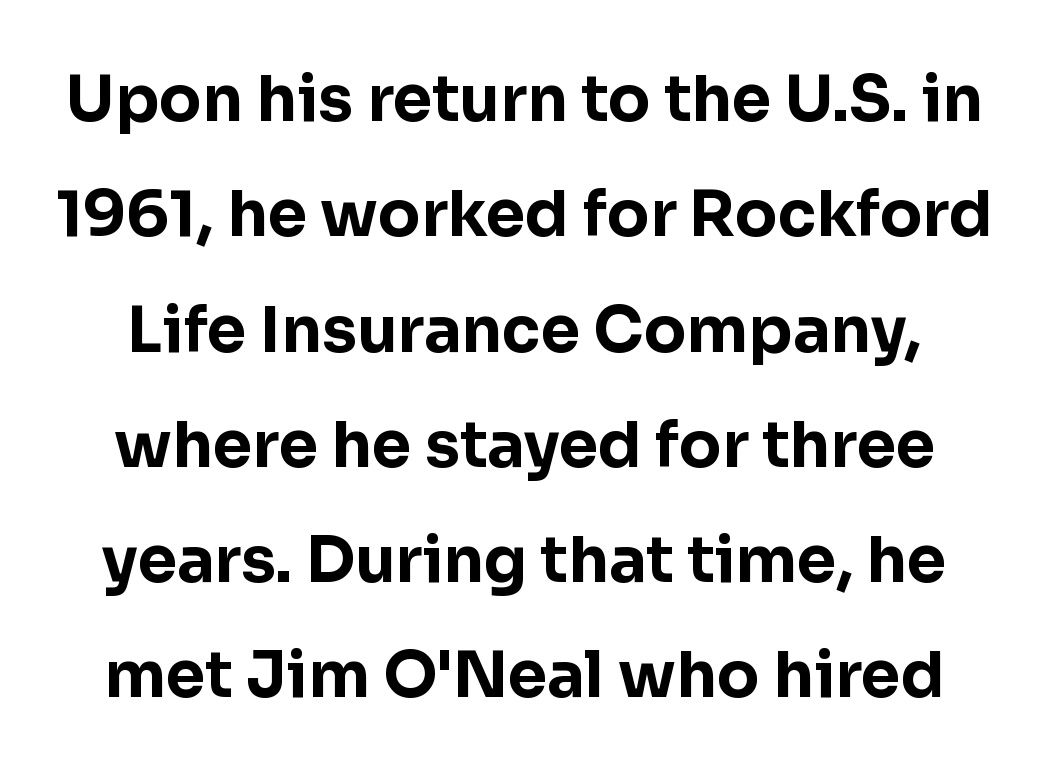
{"serif": "no", "italic": "no", "bold": "yes", "weight": "bold", "width": "normal", "stroke_contrast": "low", "x_height": "medium", "monospaced": "no", "underline": "no", "line_spacing_ratio": 1.83, "letter_spacing": "normal", "letter_spacing_em": 0.0, "glyph_px": 63}
